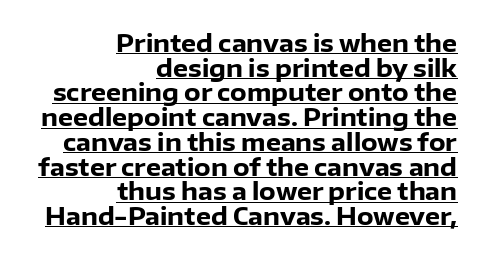
{"italic": "no", "bold": "yes", "underline": "yes", "align": "right", "line_spacing": "tight", "line_spacing_ratio": 1.03, "letter_spacing": "normal", "letter_spacing_em": 0.0, "glyph_px": 24}
